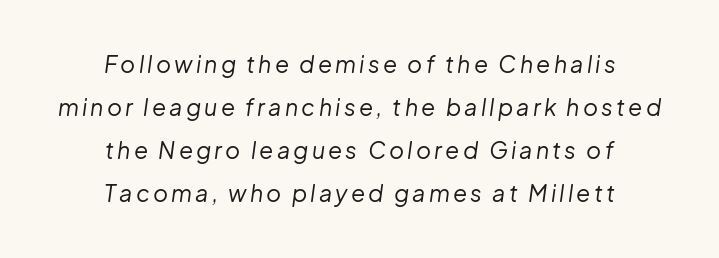
The whitespace from short lines is split evenly between both sides. Just letters on the line, the space beneath them empty. Slant detected: the letters are inclined. This reads as an unemphasized weight, regular at the heaviest.
